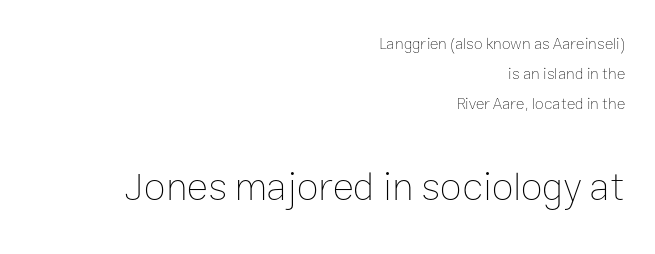
The image shows 40 px thin type, upright; set right-aligned, line spacing 1.89x, normal letter spacing, not underlined; the second (bottom) block is 2.5x larger; low stroke contrast and a medium x-height.
